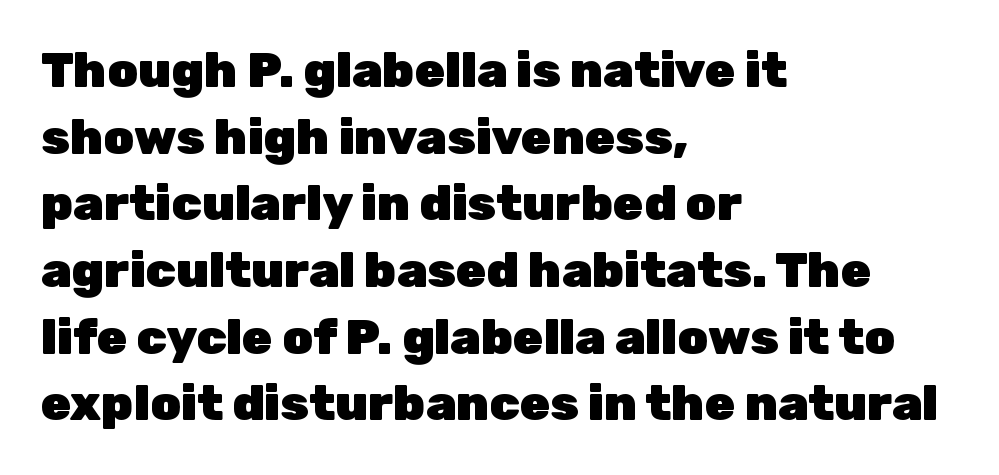
Q: Is the text bold? A: Yes.
Q: Is the text italic (slanted)? A: No, it is upright.
Q: Is the typeface a serif or a sans-serif typeface? A: Sans-serif.
Q: Is the text underlined? A: No.
Q: How is the paragraph aligned? A: Left-aligned.
Q: Is the spacing between letters normal or unusually wide? A: Normal.
Q: Is the spacing between lines tight, normal or loose? A: Normal.
Q: Width (condensed, normal, or wide)? A: Normal.
Q: Stroke contrast? A: Low.
Q: x-height? A: Medium.
Q: Monospaced? A: No.
